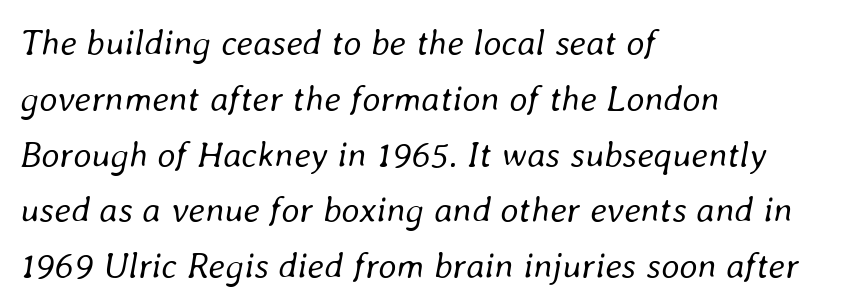
{"italic": "yes", "lean": "right", "slant_degrees": 8, "bold": "no", "weight": "regular", "width": "normal", "stroke_contrast": "low", "x_height": "medium", "monospaced": "no", "underline": "no", "align": "left", "line_spacing": "normal", "line_spacing_ratio": 1.55, "letter_spacing": "normal", "letter_spacing_em": 0.0, "glyph_px": 36}
